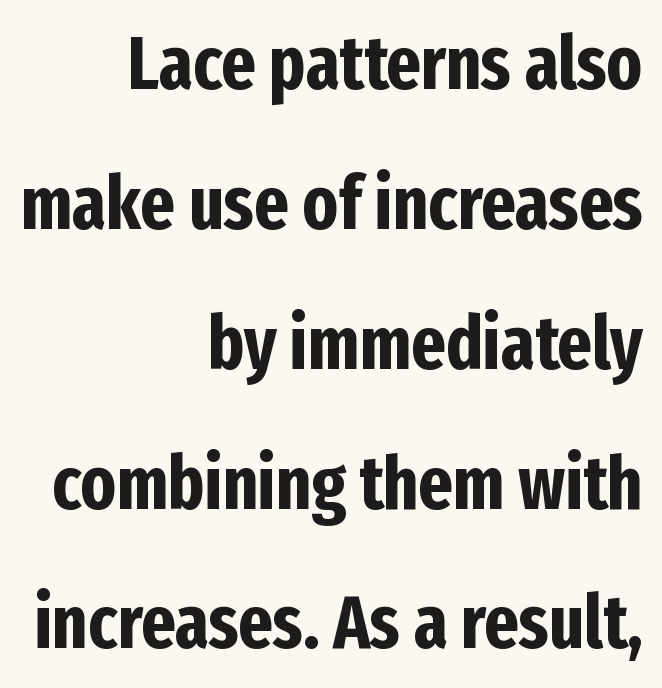
{"serif": "no", "italic": "no", "bold": "yes", "weight": "bold", "width": "condensed", "stroke_contrast": "low", "x_height": "medium", "monospaced": "no", "underline": "no", "align": "right", "line_spacing_ratio": 1.89, "letter_spacing": "normal", "letter_spacing_em": 0.0, "glyph_px": 74}
